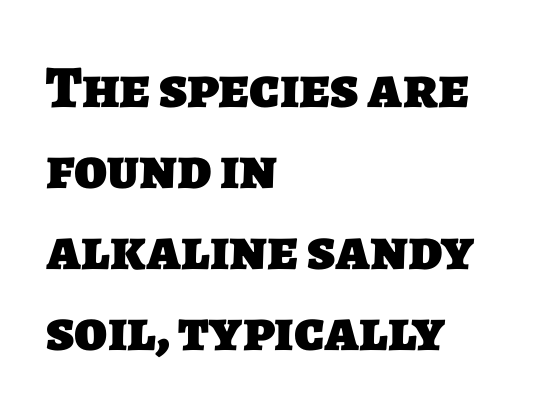
These lines carry a lot of weight — the face is fully bold. Each row of text sits above clean, open space. Is this a sans? Yes — the strokes have no serifs. The designer left line spacing at the default. Nobody touched the tracking dial on this one. Think of a printed novel: that variable character pitch is what you see here.
